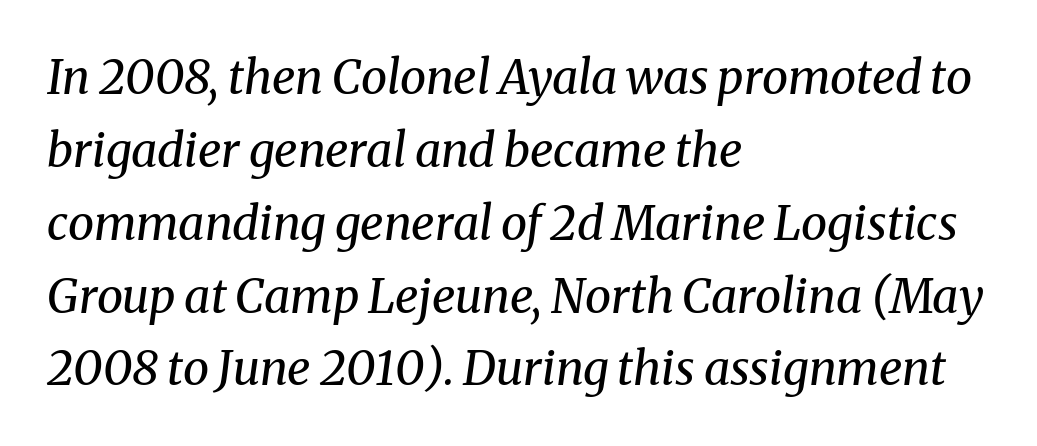
{"serif": "yes", "italic": "yes", "lean": "right", "slant_degrees": 8, "bold": "no", "weight": "regular", "width": "normal", "stroke_contrast": "medium", "x_height": "medium", "monospaced": "no", "underline": "no", "align": "left", "line_spacing": "normal", "line_spacing_ratio": 1.55, "letter_spacing": "normal", "letter_spacing_em": 0.0, "glyph_px": 47}
